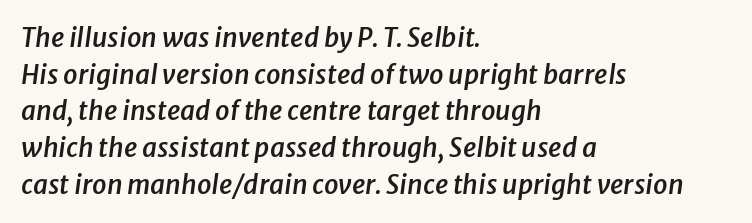
The space beneath each line is pristine and unruled. Casual observation: everything's shoved over to the left. Regarding leading, the lines here are spaced in the standard way. The type is set solid horizontally, with unmodified tracking. The text carries the slant typical of an italic or oblique font. Summary of weight: moderately heavy, a semibold.
